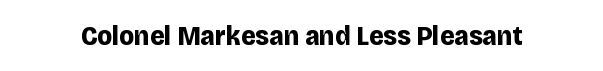
Q: Is the text bold? A: Yes.
Q: Is the text italic (slanted)? A: No, it is upright.
Q: Is the typeface a serif or a sans-serif typeface? A: Sans-serif.
Q: Is the text underlined? A: No.
Q: Is the spacing between letters normal or unusually wide? A: Normal.
Q: Width (condensed, normal, or wide)? A: Normal.
Q: Stroke contrast? A: Low.
Q: x-height? A: Large.
Q: Monospaced? A: No.
